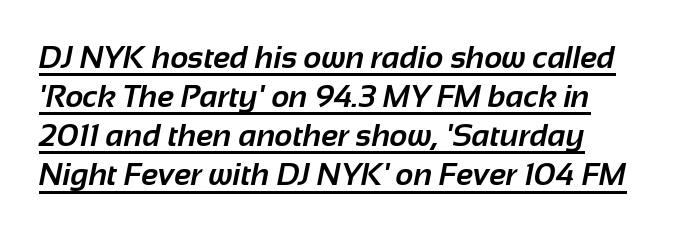
The image shows 31 px bold sans-serif type; set left-aligned, normal line spacing (1.26x), normal letter spacing, underlined; low stroke contrast and a medium x-height.
